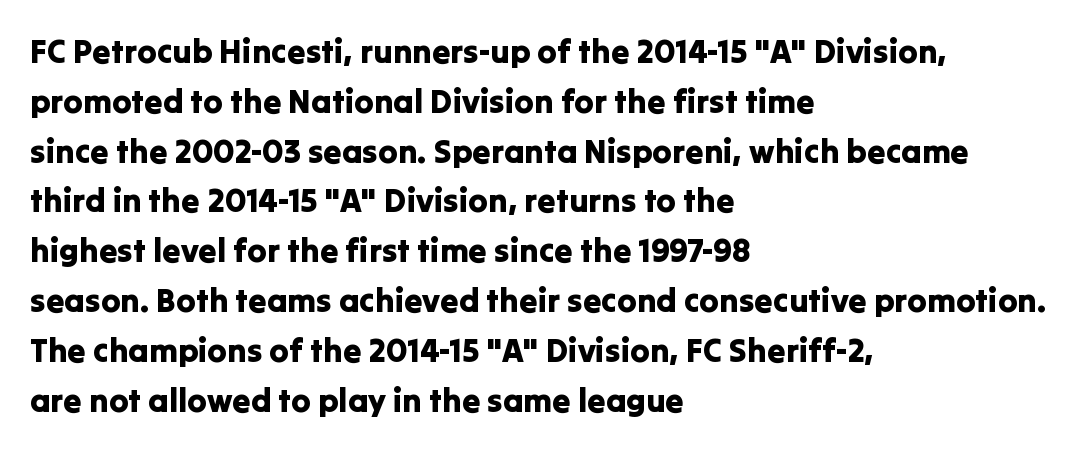
Q: Is the text italic (slanted)? A: No, it is upright.
Q: Is the typeface a serif or a sans-serif typeface? A: Sans-serif.
Q: Is the text underlined? A: No.
Q: How is the paragraph aligned? A: Left-aligned.
Q: Is the spacing between letters normal or unusually wide? A: Normal.
Q: Is the spacing between lines tight, normal or loose? A: Normal.
Q: Width (condensed, normal, or wide)? A: Normal.
Q: Stroke contrast? A: Low.
Q: x-height? A: Medium.
Q: Monospaced? A: No.
